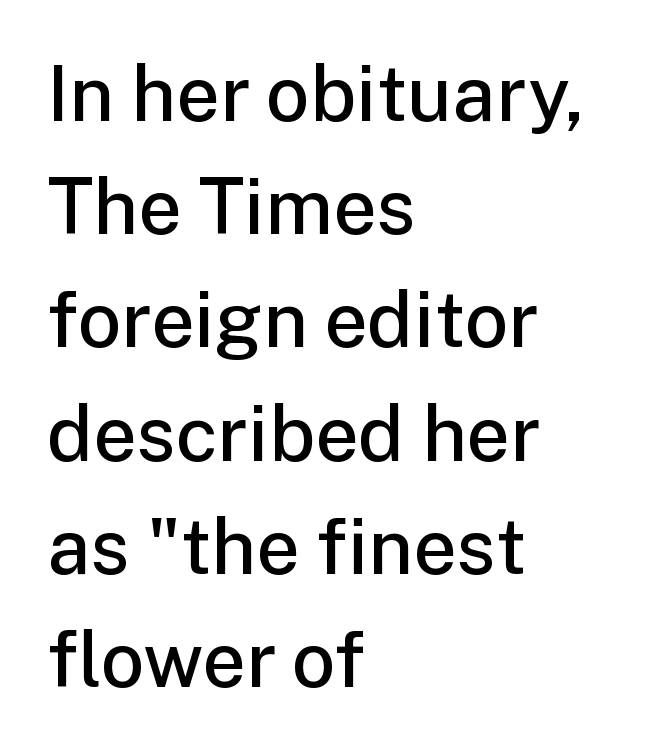
The image shows 77 px semibold sans-serif type, upright; set left-aligned, normal line spacing (1.47x), normal letter spacing, not underlined; low stroke contrast and a medium x-height.
